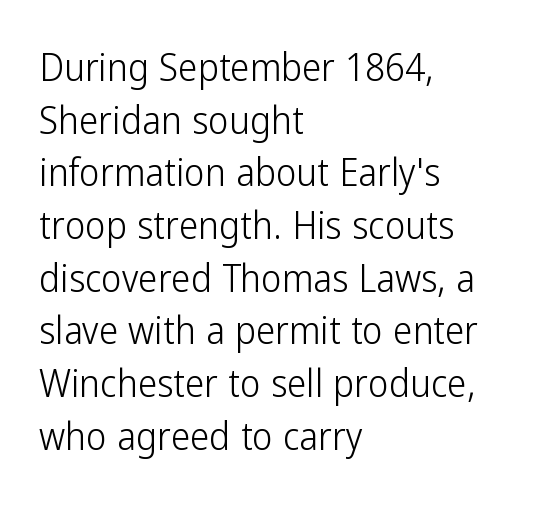
The image shows 39 px light, condensed sans-serif type, upright; set left-aligned, normal line spacing (1.35x), normal letter spacing, not underlined; low stroke contrast and a medium x-height.
